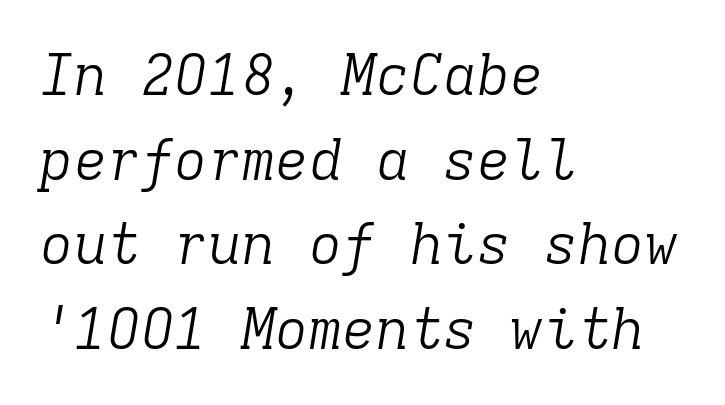
Rule under the text: the space is simply empty. Weight class: somewhere from thin through regular. Style check: oblique. What's the leading like? Ordinary, nothing unusual. Here the designer chose a console-style face with uniform glyph widths. If you drew a ruler down the left edge, every line would touch it.
